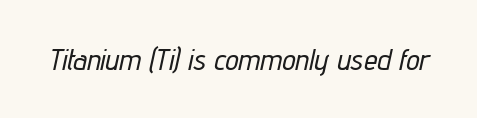
The letters sit at their default tracking, neither squeezed nor spread. Every character sits at an angle, as italics do. Lines of text with bare space underneath. You could not count columns in this text — the font is proportionally spaced.
